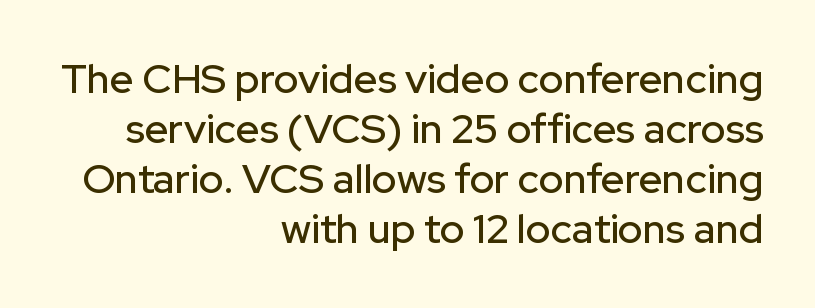
The image shows 41 px sans-serif type, upright; set right-aligned, line spacing 1.22x, normal letter spacing, not underlined; low stroke contrast and a medium x-height.
